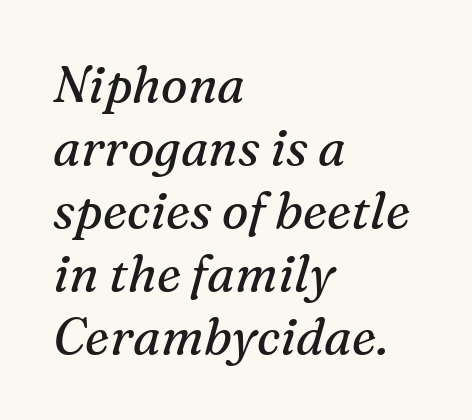
The image shows 50 px regular-weight serif type, italic (leaning right); set left-aligned, normal line spacing (1.26x), normal letter spacing, not underlined; medium stroke contrast and a medium x-height.
